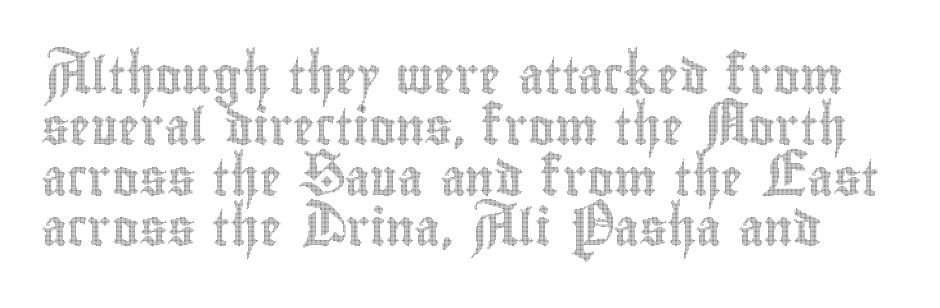
Q: Is the text italic (slanted)? A: No, it is upright.
Q: Is the text underlined? A: No.
Q: Is the spacing between letters normal or unusually wide? A: Normal.
Q: Is the spacing between lines tight, normal or loose? A: Normal.
Q: Width (condensed, normal, or wide)? A: Condensed.
Q: x-height? A: Small.
Q: Monospaced? A: No.
